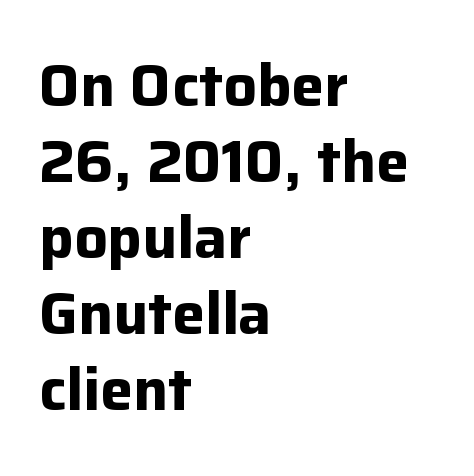
Clear beneath every line of the passage. Posture: upright roman. The gaps between neighbouring characters are ordinary and unremarkable. Regular leading.
